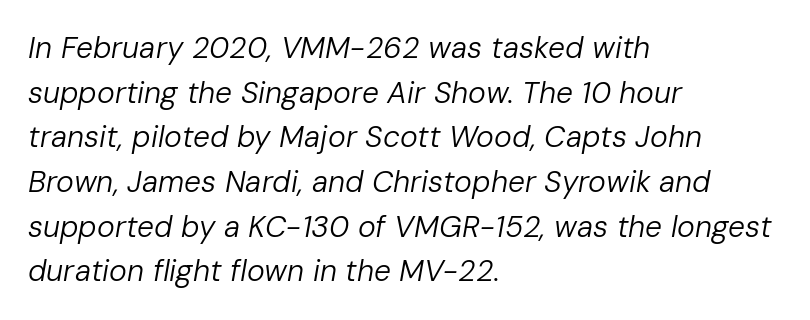
The lines in this sample share a left origin and differ only in where they stop. Nobody drew a line under any word here. Each new line begins a customary step beneath the previous one. The rendering uses natural spacing where letterforms have individual widths. Spacing between characters is what you'd get straight out of the box. Weight: in the light-to-regular range.
